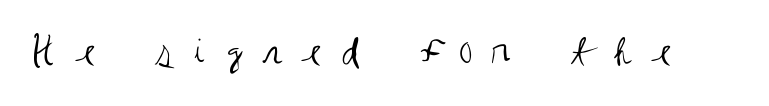
Q: Is the text bold? A: No.
Q: Is the typeface a serif or a sans-serif typeface? A: Sans-serif.
Q: Is the text underlined? A: No.
Q: Is the spacing between letters normal or unusually wide? A: Unusually wide.
Q: Width (condensed, normal, or wide)? A: Condensed.
Q: Stroke contrast? A: Medium.
Q: x-height? A: Large.
Q: Monospaced? A: No.
